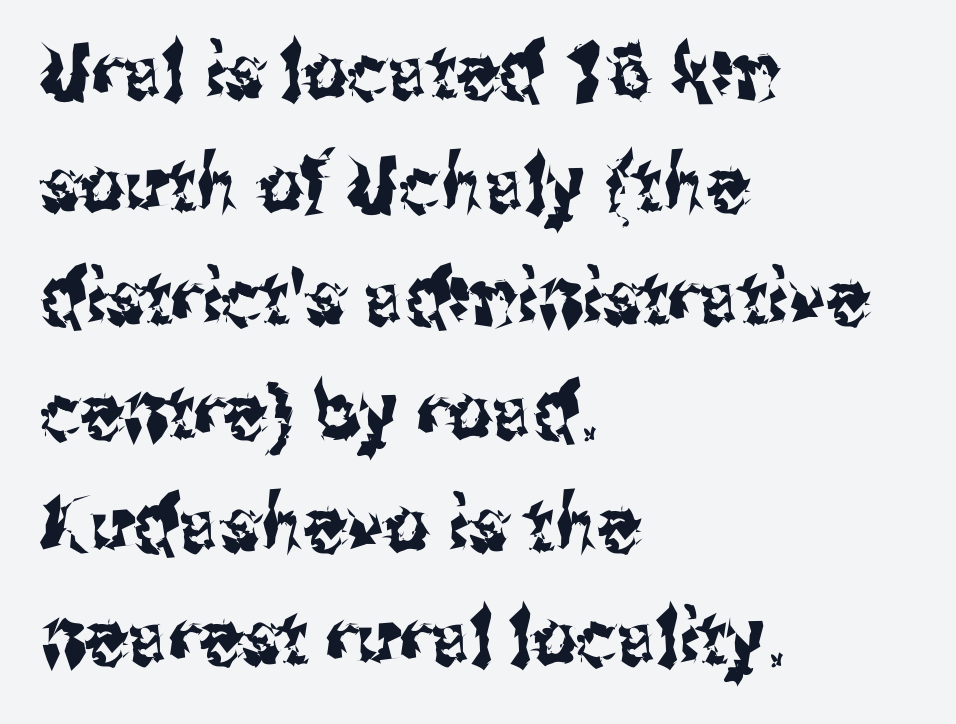
Q: Is the text italic (slanted)? A: No, it is upright.
Q: Is the typeface a serif or a sans-serif typeface? A: Sans-serif.
Q: Is the text underlined? A: No.
Q: How is the paragraph aligned? A: Left-aligned.
Q: Is the spacing between letters normal or unusually wide? A: Normal.
Q: Is the spacing between lines tight, normal or loose? A: Normal.
Q: Width (condensed, normal, or wide)? A: Condensed.
Q: Stroke contrast? A: Medium.
Q: x-height? A: Medium.
Q: Monospaced? A: No.
